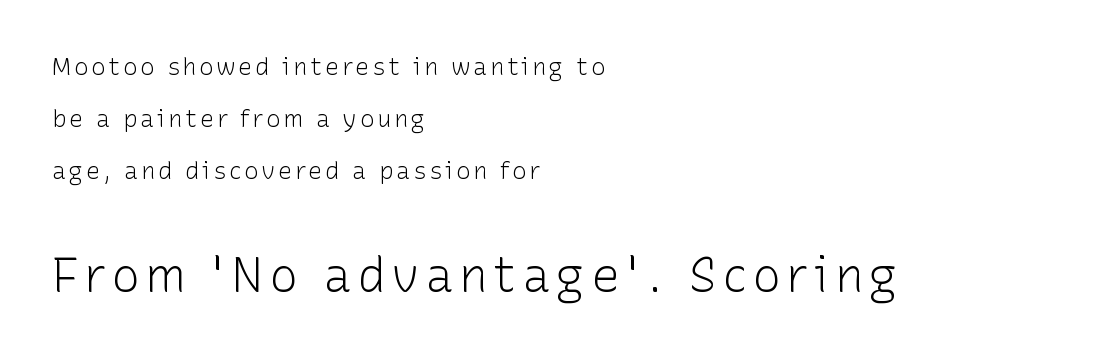
The image shows 48 px light sans-serif type, upright; set left-aligned, loose line spacing (2.16x), not underlined; the second (bottom) block is 2.0x larger; low stroke contrast and a medium x-height.
